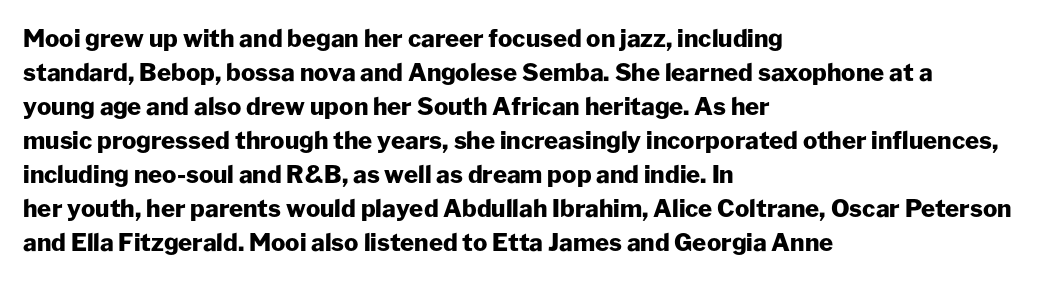
{"italic": "no", "bold": "yes", "underline": "no", "align": "left", "line_spacing": "normal", "line_spacing_ratio": 1.42, "letter_spacing": "normal", "letter_spacing_em": 0.0, "glyph_px": 24}
